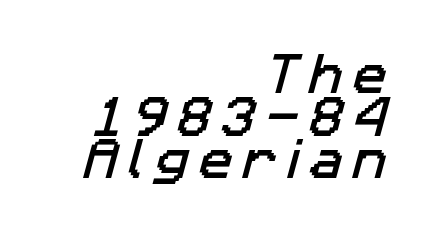
The passage is arranged like a letterhead date or caption credit — flush right. The face used here is proportionally spaced, like ordinary book or web type. The specimen omits any rule beneath the text block's lines. The rendering shows plain stroke endings on the letterforms — a sans-serif design. Reading down the column, the eye jumps only a short way to each next line. Honestly, the letter spacing is so wide it's the main thing you notice.
